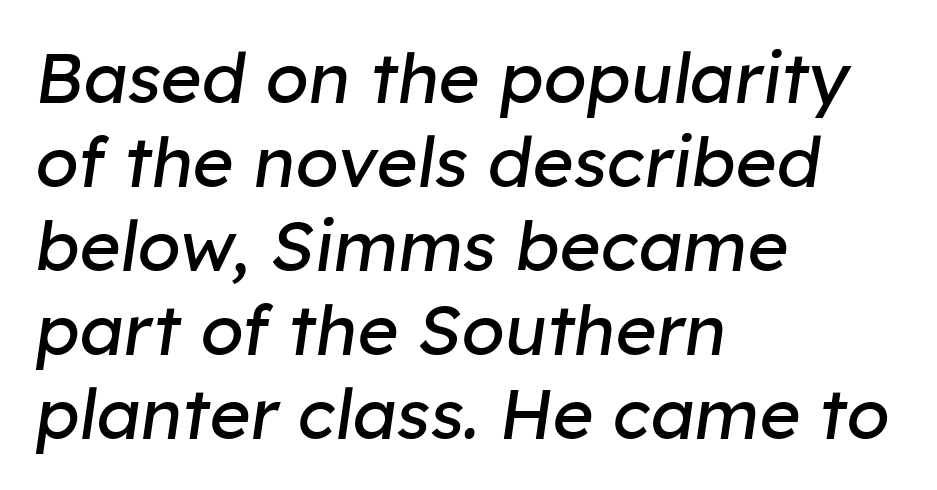
{"italic": "yes", "lean": "right", "slant_degrees": 8, "bold": "no", "weight": "regular", "width": "normal", "stroke_contrast": "low", "x_height": "medium", "monospaced": "no", "underline": "no", "align": "left", "line_spacing_ratio": 1.2, "letter_spacing": "normal", "letter_spacing_em": 0.0, "glyph_px": 70}
